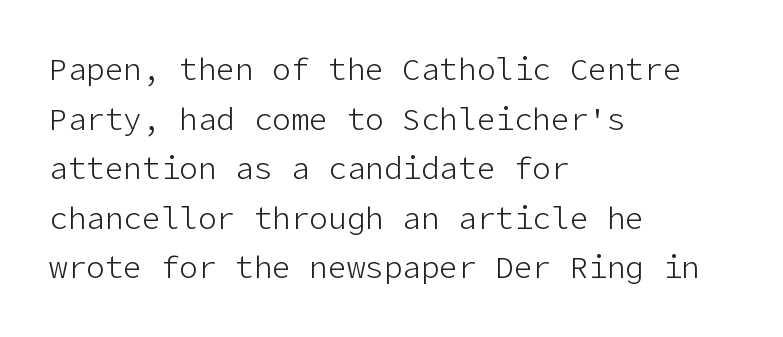
Baseline-to-baseline distance is the conventional proportion of letter height. I'd call this a sans setting — the letters go barefoot. Only glyphs here, with clear space below each row. Visually the block forms a straight wall on the left and a jagged coastline on the right. The passage shown has conventional tracking throughout.
